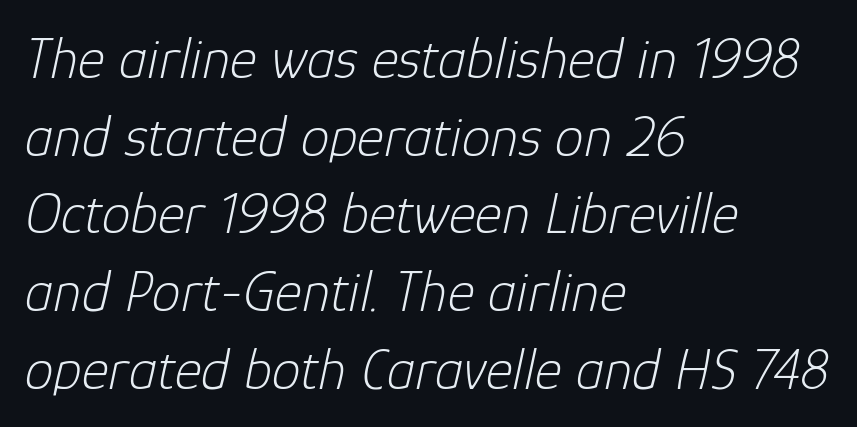
Q: Is the text bold? A: No.
Q: Is the text italic (slanted)? A: Yes, it leans right by about 12 degrees.
Q: Is the text underlined? A: No.
Q: How is the paragraph aligned? A: Left-aligned.
Q: Is the spacing between letters normal or unusually wide? A: Normal.
Q: Is the spacing between lines tight, normal or loose? A: Normal.
Q: Width (condensed, normal, or wide)? A: Normal.
Q: Stroke contrast? A: Low.
Q: x-height? A: Medium.
Q: Monospaced? A: No.
